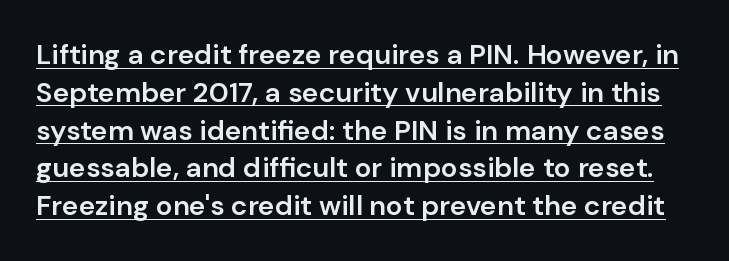
This sample uses a sans-serif face. You could call the tracking neutral — neither tight nor loose. This block has exactly the height ordinary leading produces. Spacing verdict: proportional, widths tailored to each character. Nope, not italic — everything's standing straight.
